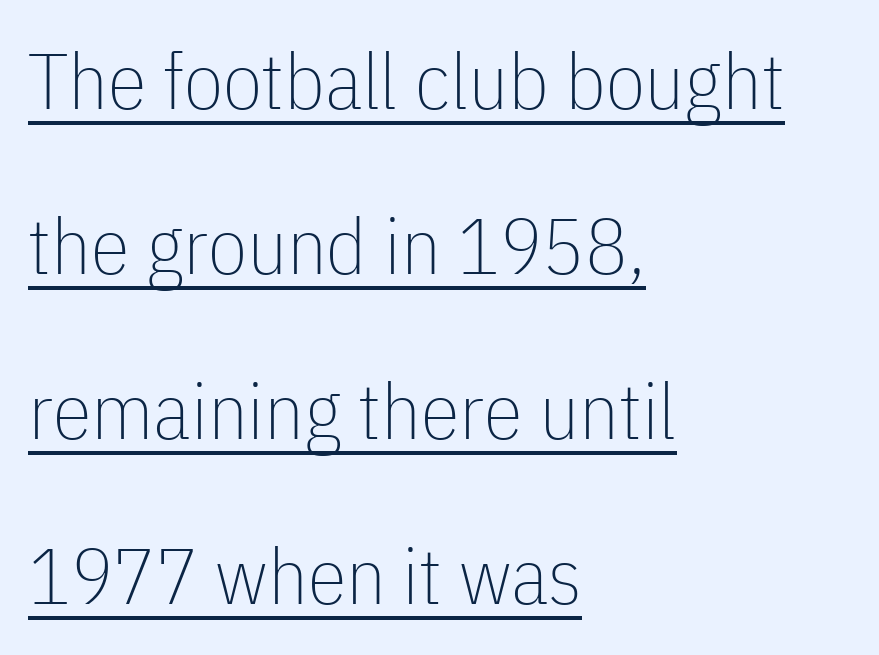
{"serif": "no", "italic": "no", "bold": "no", "weight": "thin", "width": "condensed", "stroke_contrast": "low", "x_height": "medium", "monospaced": "no", "underline": "yes", "align": "left", "line_spacing": "loose", "line_spacing_ratio": 2.09, "letter_spacing": "normal", "letter_spacing_em": 0.0, "glyph_px": 79}
